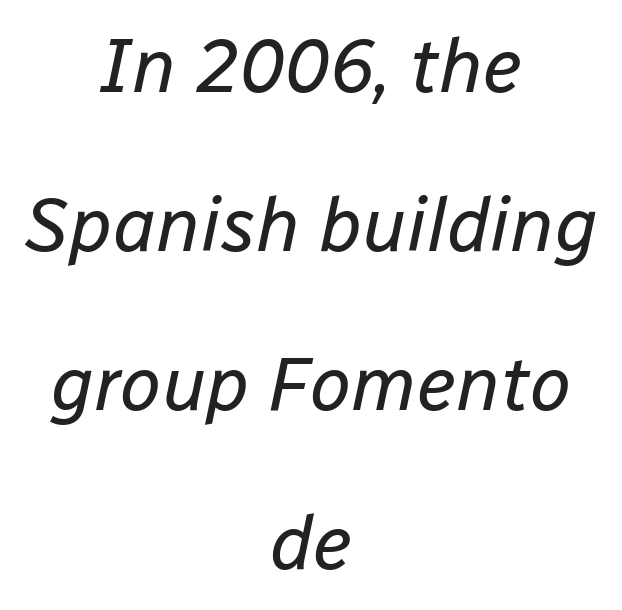
The image shows 75 px regular-weight type, italic (leaning right); set centered, loose line spacing (2.12x), normal letter spacing, not underlined; low stroke contrast and a medium x-height.
